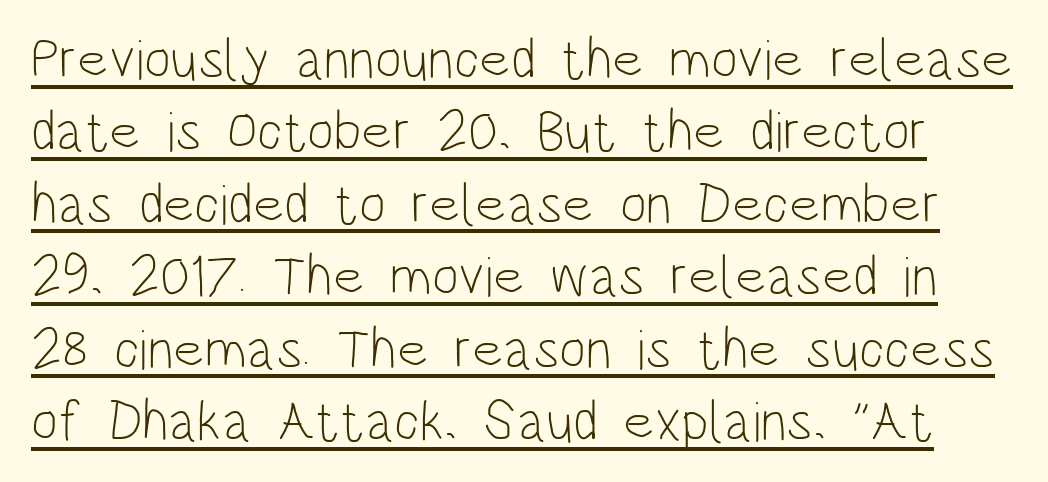
The line texture is even and compact thanks to regular tracking. Decoration check: the copy is underlined. Character widths vary here, with narrow letters taking less room than wide ones. The letters look calm and open, with moderate or lighter stems.
